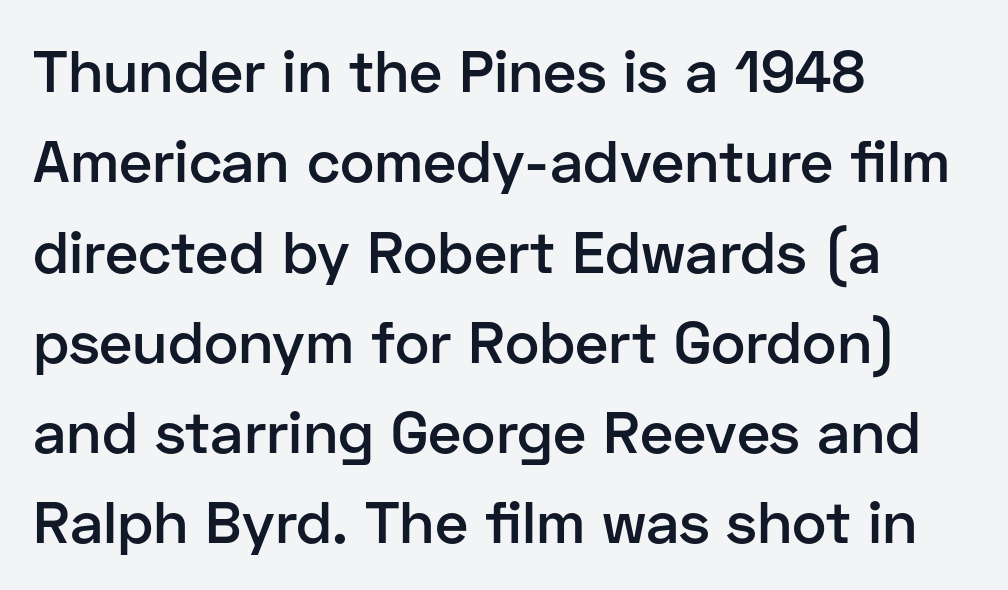
{"serif": "no", "italic": "no", "bold": "semi", "weight": "semibold", "width": "normal", "stroke_contrast": "low", "x_height": "medium", "monospaced": "no", "underline": "no", "align": "left", "line_spacing": "normal", "line_spacing_ratio": 1.53, "letter_spacing": "normal", "letter_spacing_em": 0.0, "glyph_px": 59}
